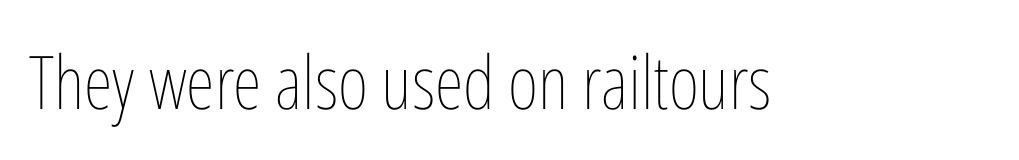
{"italic": "no", "bold": "no", "weight": "thin", "width": "condensed", "stroke_contrast": "low", "x_height": "medium", "monospaced": "no", "underline": "no", "letter_spacing": "normal", "letter_spacing_em": 0.0, "glyph_px": 74}
